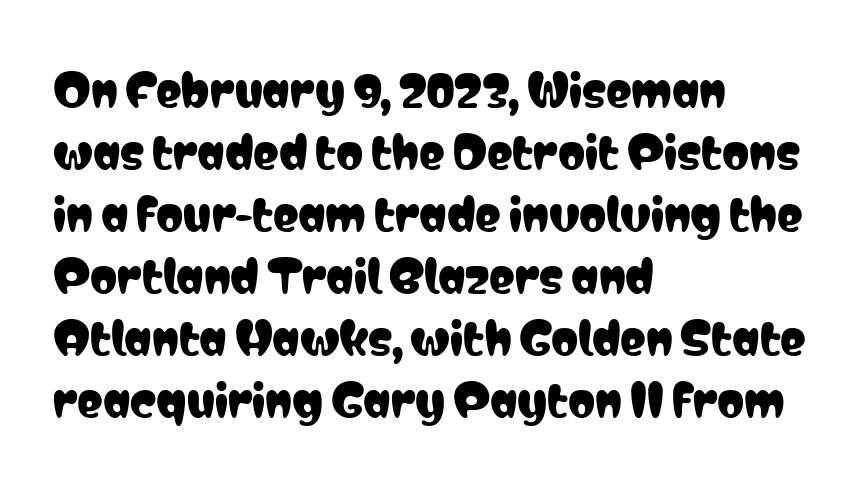
Q: Is the text italic (slanted)? A: No, it is upright.
Q: Is the typeface a serif or a sans-serif typeface? A: Sans-serif.
Q: Is the text underlined? A: No.
Q: How is the paragraph aligned? A: Left-aligned.
Q: Is the spacing between letters normal or unusually wide? A: Normal.
Q: Is the spacing between lines tight, normal or loose? A: Normal.
Q: Width (condensed, normal, or wide)? A: Condensed.
Q: Stroke contrast? A: Low.
Q: x-height? A: Medium.
Q: Monospaced? A: No.
